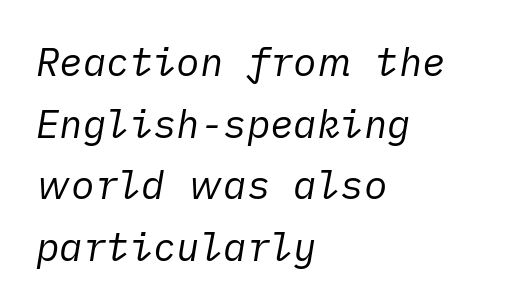
{"italic": "yes", "lean": "right", "slant_degrees": 10, "bold": "no", "weight": "regular", "width": "normal", "stroke_contrast": "low", "x_height": "medium", "underline": "no", "align": "left", "line_spacing": "normal", "line_spacing_ratio": 1.58, "letter_spacing": "normal", "letter_spacing_em": 0.0, "glyph_px": 39}
